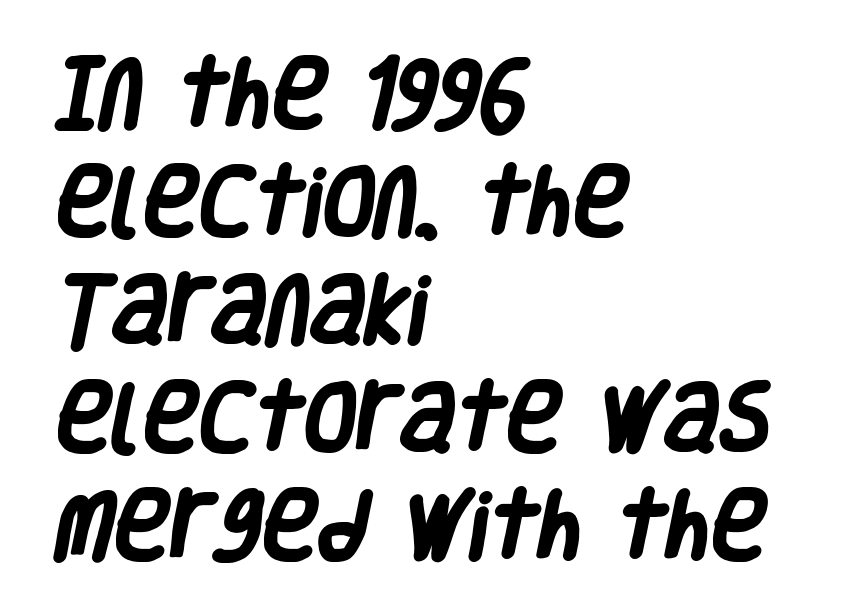
{"serif": "no", "bold": "yes", "weight": "heavy", "width": "condensed", "stroke_contrast": "low", "x_height": "large", "monospaced": "no", "underline": "no", "align": "left", "line_spacing": "normal", "line_spacing_ratio": 1.42, "letter_spacing": "normal", "letter_spacing_em": 0.0, "glyph_px": 76}
